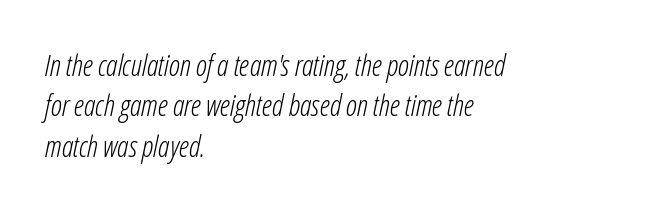
Q: Is the text bold? A: No.
Q: Is the text italic (slanted)? A: Yes, it leans right by about 12 degrees.
Q: Is the text underlined? A: No.
Q: How is the paragraph aligned? A: Left-aligned.
Q: Is the spacing between letters normal or unusually wide? A: Normal.
Q: Is the spacing between lines tight, normal or loose? A: Normal.
Q: Width (condensed, normal, or wide)? A: Condensed.
Q: Stroke contrast? A: Low.
Q: x-height? A: Medium.
Q: Monospaced? A: No.
